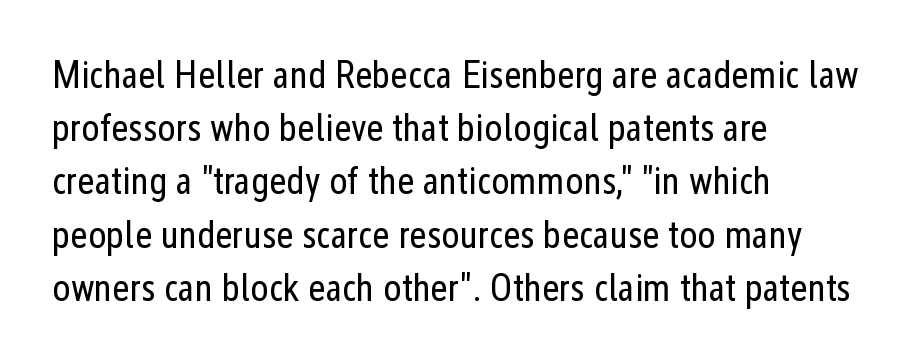
Look at the bottom of the vertical strokes: they stop flat, with no serifs. The space between consecutive lines is moderate. A clean baseline with only descenders dipping below it. Nope, not italic — everything's standing straight. Character widths vary here, with narrow letters taking less room than wide ones. These glyphs show unthickened strokes, regular width or finer.
